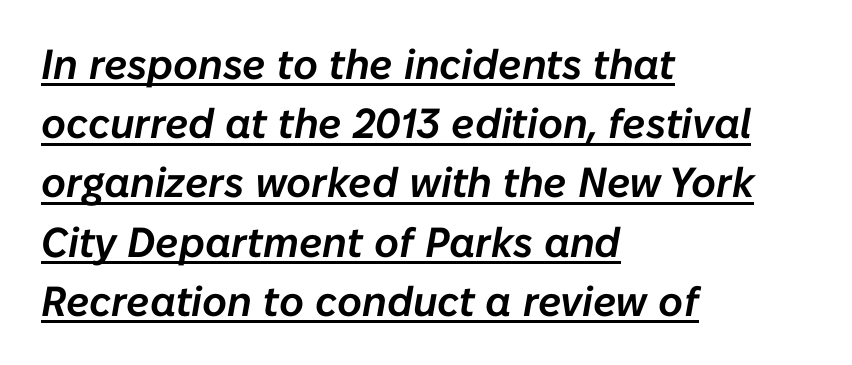
Q: Is the text italic (slanted)? A: Yes, it leans right by about 10 degrees.
Q: Is the text underlined? A: Yes.
Q: How is the paragraph aligned? A: Left-aligned.
Q: Is the spacing between letters normal or unusually wide? A: Normal.
Q: Is the spacing between lines tight, normal or loose? A: Normal.
Q: Width (condensed, normal, or wide)? A: Normal.
Q: Stroke contrast? A: Low.
Q: x-height? A: Medium.
Q: Monospaced? A: No.
